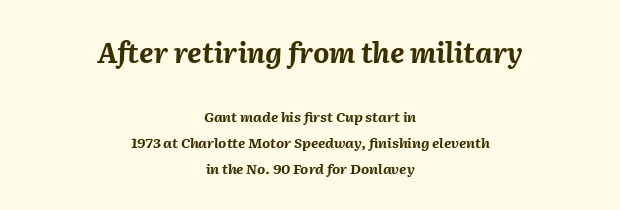
{"italic": "yes", "lean": "right", "slant_degrees": 2, "bold": "yes", "weight": "bold", "width": "normal", "stroke_contrast": "medium", "x_height": "medium", "monospaced": "no", "underline": "no", "align": "center", "line_spacing_ratio": 1.87, "letter_spacing": "normal", "letter_spacing_em": 0.0, "larger_block": "first", "size_ratio": 2.0, "glyph_px": 28}
